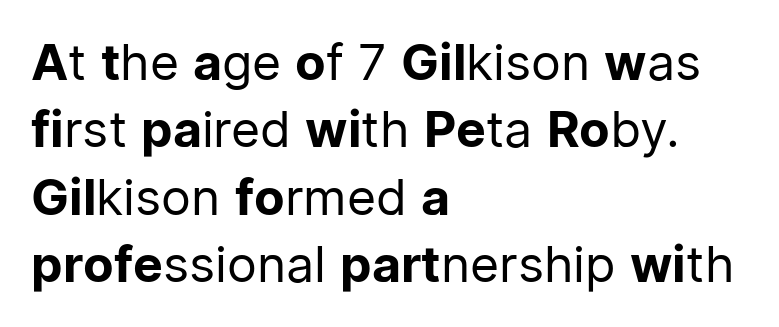
{"serif": "no", "italic": "no", "bold": "no", "weight": "regular", "width": "normal", "stroke_contrast": "low", "x_height": "medium", "monospaced": "no", "underline": "no", "align": "left", "line_spacing": "normal", "line_spacing_ratio": 1.35, "letter_spacing": "normal", "letter_spacing_em": 0.0, "glyph_px": 50}
